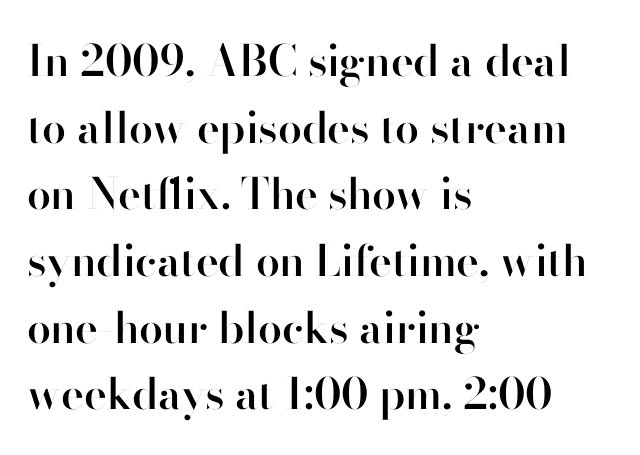
Any mark beneath the type? The region is blank. What weight is shown? A semibold, between regular and bold. Here the designer chose a conventional face with non-uniform glyph widths. The type is set solid horizontally, with unmodified tracking.
